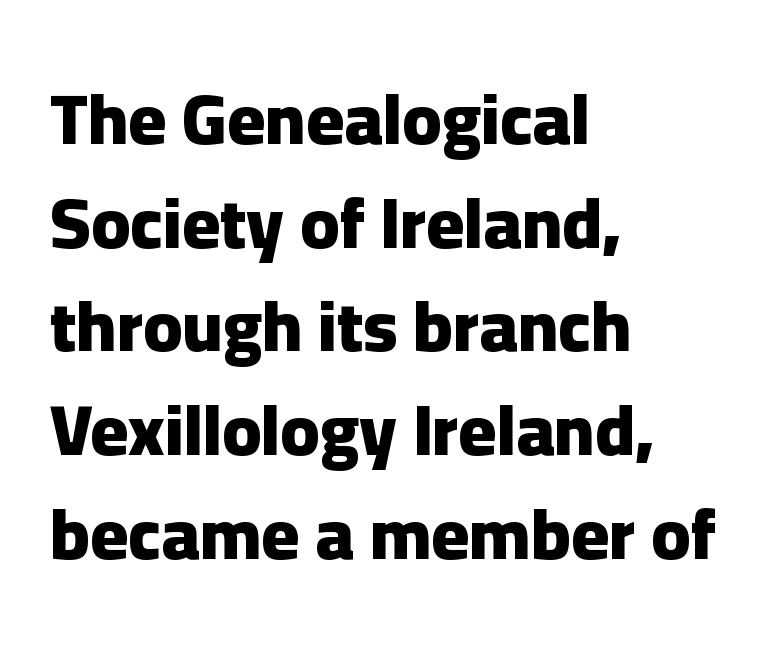
{"serif": "no", "italic": "no", "bold": "yes", "weight": "heavy", "width": "normal", "stroke_contrast": "low", "x_height": "medium", "monospaced": "no", "underline": "no", "align": "left", "line_spacing": "normal", "line_spacing_ratio": 1.44, "letter_spacing": "normal", "letter_spacing_em": 0.0, "glyph_px": 72}
